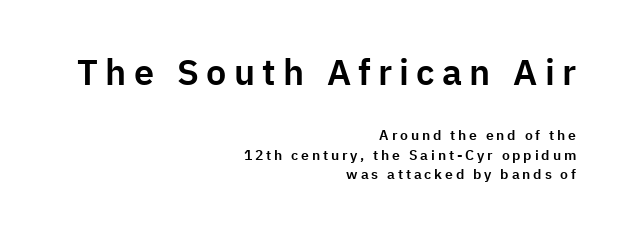
{"serif": "no", "italic": "no", "width": "normal", "stroke_contrast": "low", "x_height": "medium", "monospaced": "no", "underline": "no", "align": "right", "line_spacing": "normal", "line_spacing_ratio": 1.4, "letter_spacing": "wide", "letter_spacing_em": 0.2, "larger_block": "first", "size_ratio": 2.57, "glyph_px": 36}
